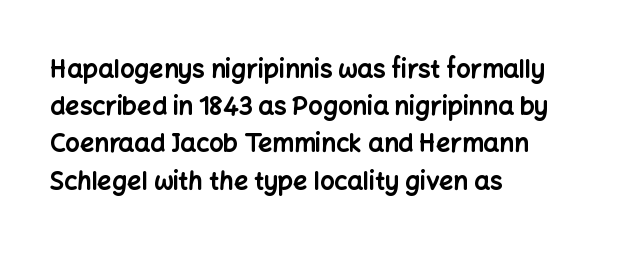
The image shows 25 px bold type, upright; set left-aligned, normal line spacing (1.49x), normal letter spacing, not underlined.
